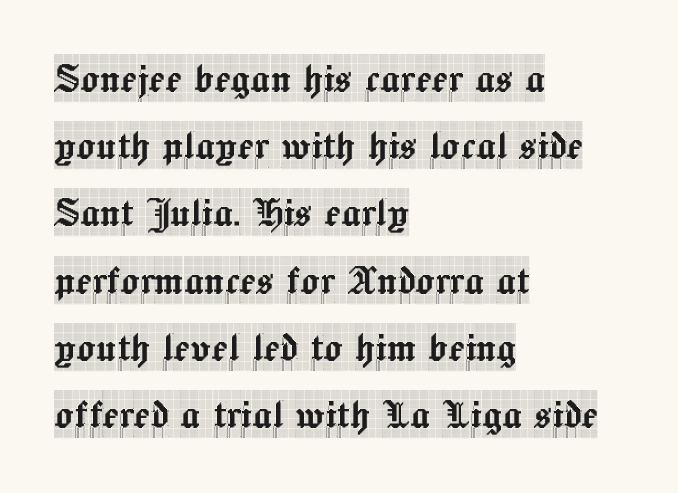
Q: Is the text italic (slanted)? A: No, it is upright.
Q: Is the typeface a serif or a sans-serif typeface? A: Serif.
Q: Is the text underlined? A: No.
Q: How is the paragraph aligned? A: Left-aligned.
Q: Is the spacing between letters normal or unusually wide? A: Normal.
Q: Is the spacing between lines tight, normal or loose? A: Normal.
Q: Width (condensed, normal, or wide)? A: Condensed.
Q: x-height? A: Large.
Q: Monospaced? A: No.
